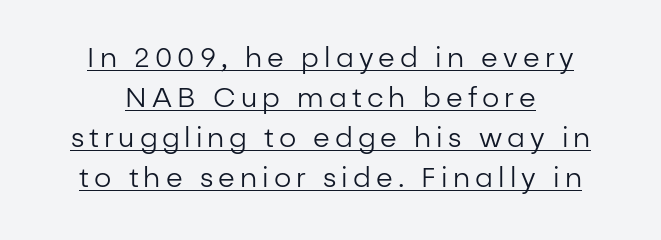
The glyphs are accompanied by a horizontal stroke just below them. Normally led — the rows are evenly, conventionally spaced. The font sits on the lighter half of the weight spectrum, regular included. These lines were composed using upright roman letters.
